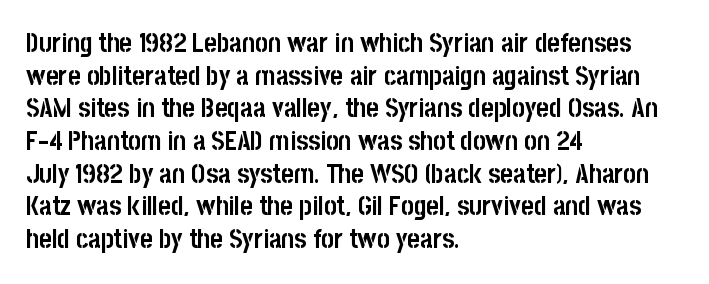
{"italic": "no", "bold": "yes", "underline": "no", "align": "left", "line_spacing_ratio": 1.21, "letter_spacing": "normal", "letter_spacing_em": 0.0, "glyph_px": 27}
